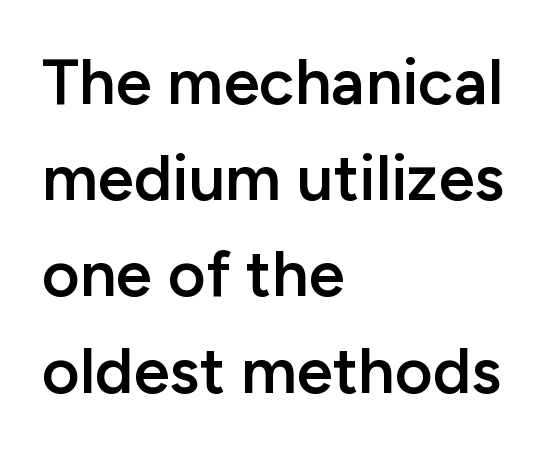
The setting favours the left margin, as ordinary paragraphs usually do. Decoration check: the copy has no underline. You can tell it's not italic because the verticals are truly vertical. No feet cap the strokes, marking this as sans-serif type.
